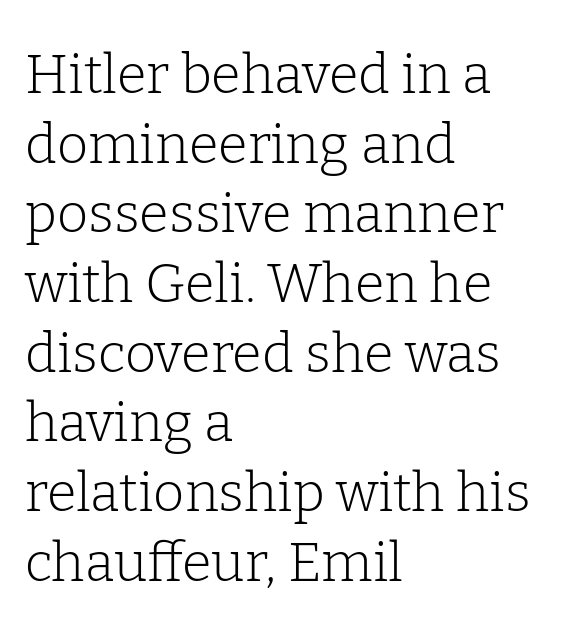
The image shows 54 px light serif type, upright; set left-aligned, normal line spacing (1.29x), normal letter spacing, not underlined; low stroke contrast and a medium x-height.
